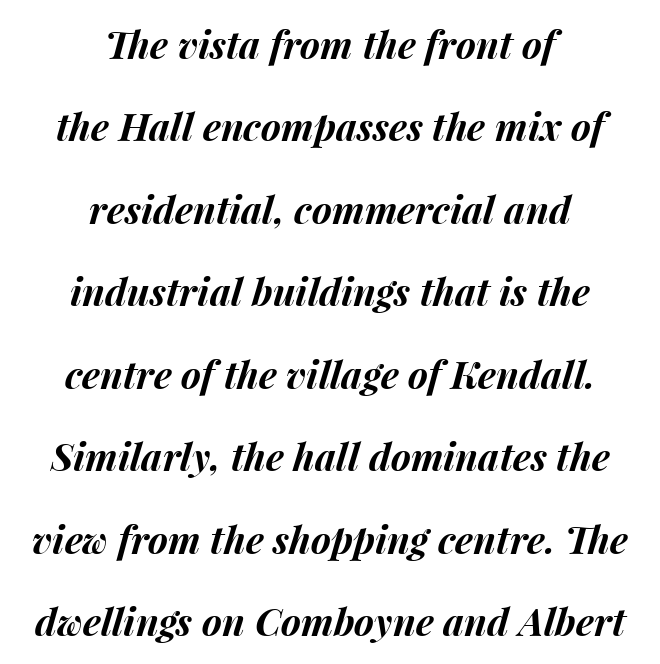
The image shows 38 px bold type, italic (leaning right); set centered, loose line spacing (2.17x), normal letter spacing, not underlined; medium stroke contrast and a medium x-height.
